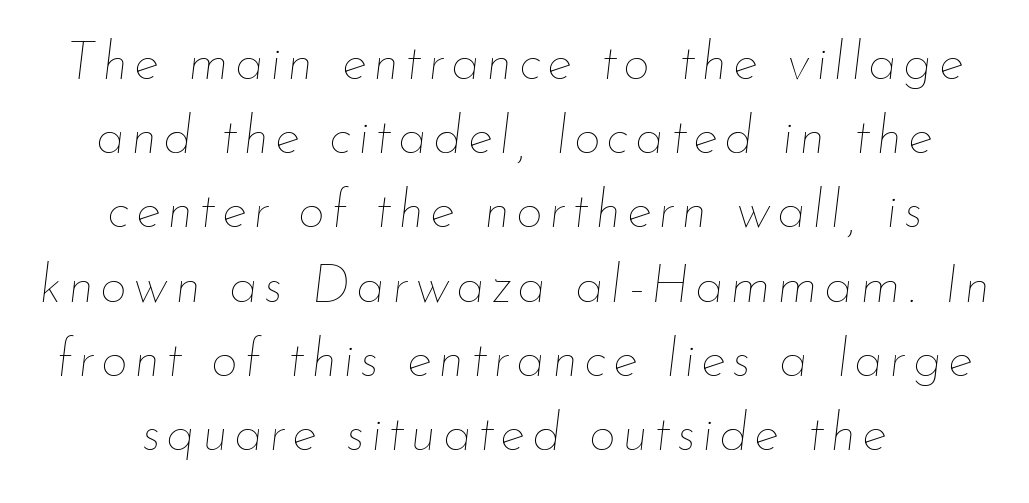
{"italic": "yes", "lean": "right", "slant_degrees": 7, "bold": "no", "weight": "thin", "width": "normal", "stroke_contrast": "low", "x_height": "small", "monospaced": "no", "underline": "no", "line_spacing": "normal", "line_spacing_ratio": 1.4, "glyph_px": 53}
